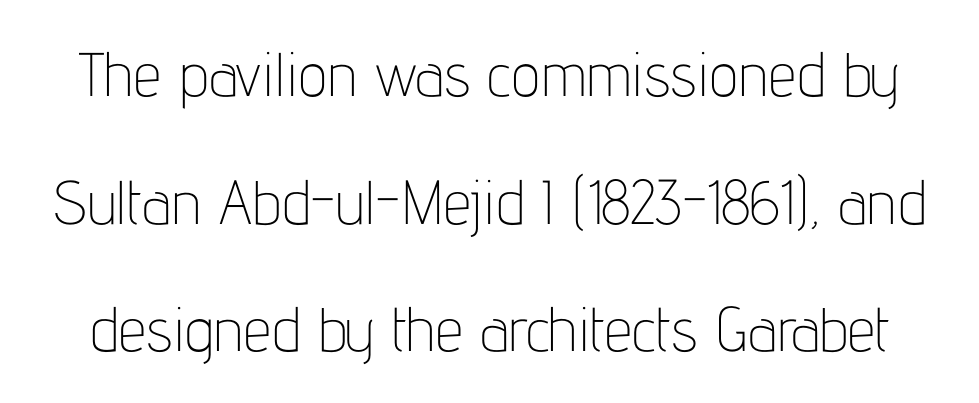
Observe the ordinary spacing: letters are neighbours, not strangers. The designer dialed line spacing up above the default. Note: no serifs on the glyphs. The weight tops out at a normal text grade.
